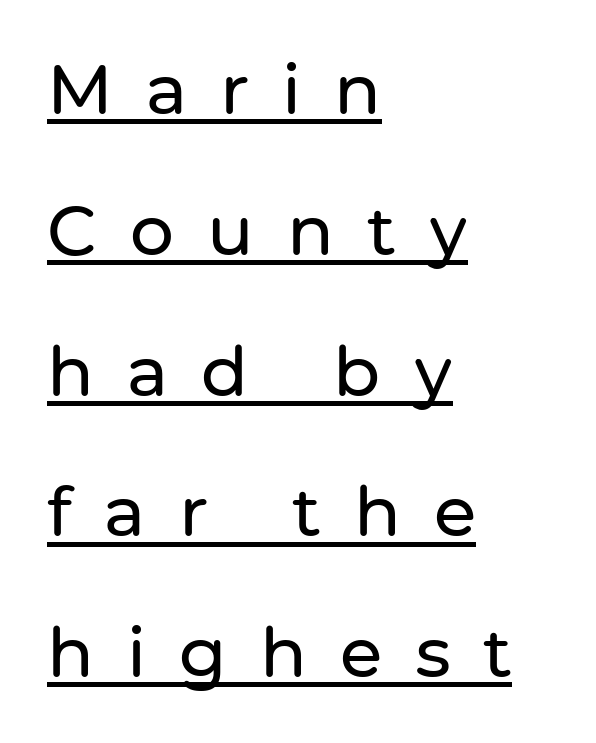
The image shows 69 px sans-serif type, upright; set left-aligned, loose line spacing (2.04x), unusually wide letter spacing (+0.48 em), underlined; low stroke contrast and a medium x-height.
